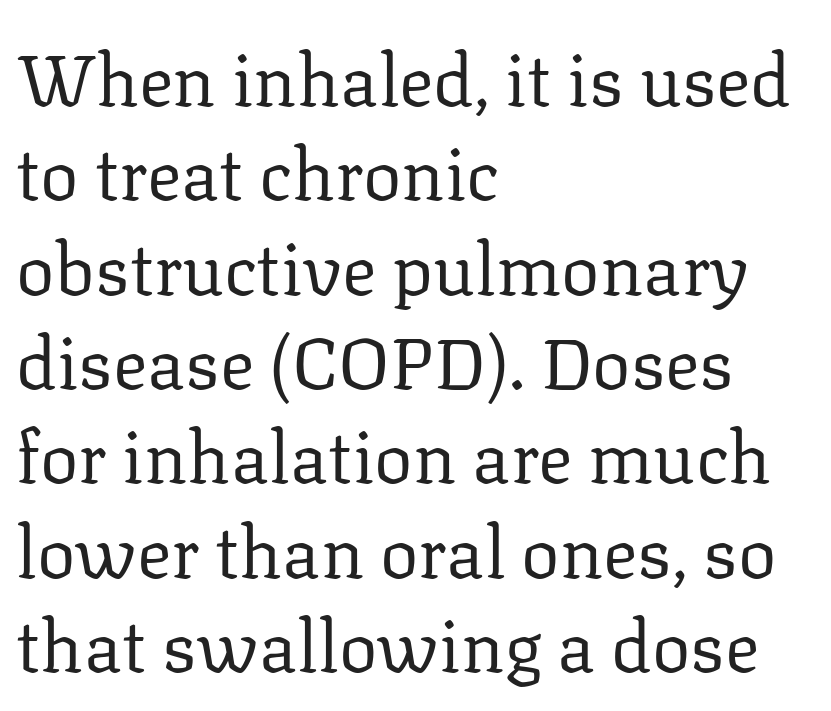
The image shows 72 px regular-weight serif type, upright; set left-aligned, normal line spacing (1.31x), normal letter spacing, not underlined; low stroke contrast and a medium x-height.
